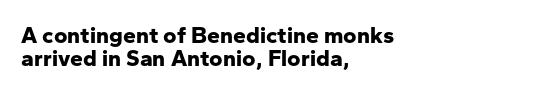
{"italic": "no", "bold": "yes", "underline": "no", "align": "left", "line_spacing": "tight", "line_spacing_ratio": 0.98, "letter_spacing": "normal", "letter_spacing_em": 0.0, "glyph_px": 23}
